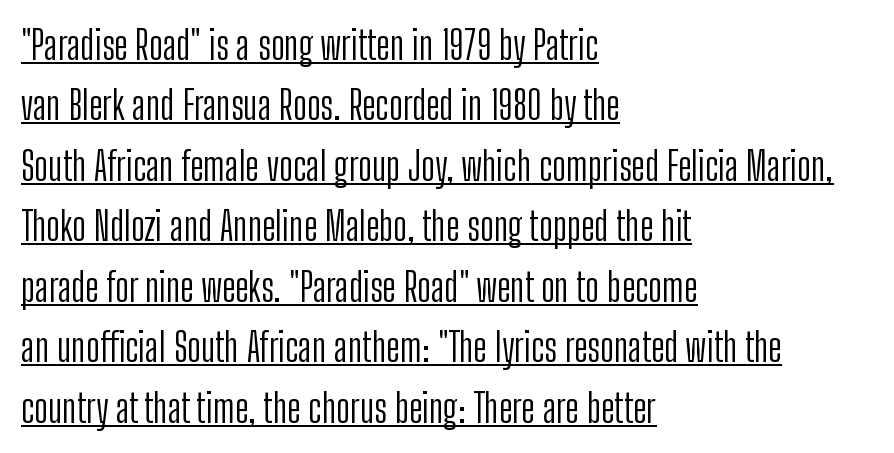
The image shows 39 px light, condensed sans-serif type, upright; set left-aligned, normal line spacing (1.55x), normal letter spacing, underlined; low stroke contrast and a medium x-height.
